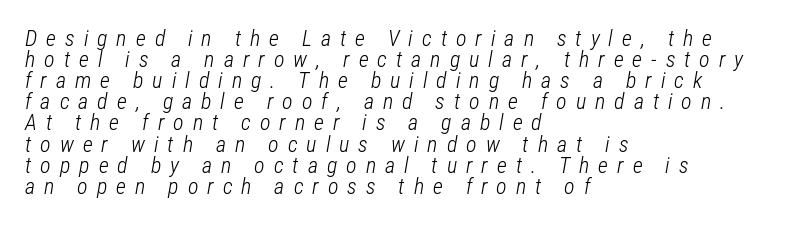
The vertical gap from one line to the next is small. Every character sits at an angle, as italics do. The font sits on the lighter half of the weight spectrum, regular included. Spacing between characters has been opened up far beyond the box default. The string is rendered with underlining switched off.
